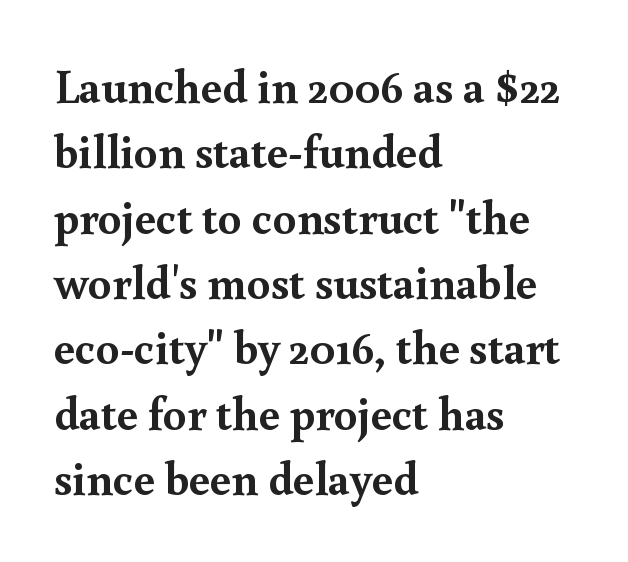
The image shows 47 px semibold serif type, upright; set left-aligned, normal line spacing (1.39x), normal letter spacing, not underlined; a small x-height.
